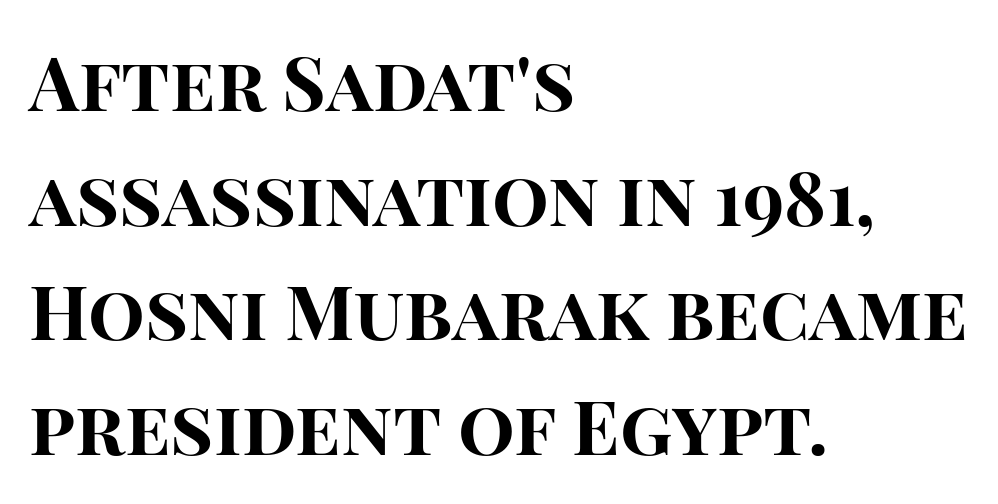
This sample is left-justified, so line endings fall wherever the words run out. Check the space under the baseline: it is left empty. Default kerning and tracking; the words read as compact shapes. Compared with typical paragraphs, the rows here are spaced about the same. The letters are bold, with thick, heavy strokes.
